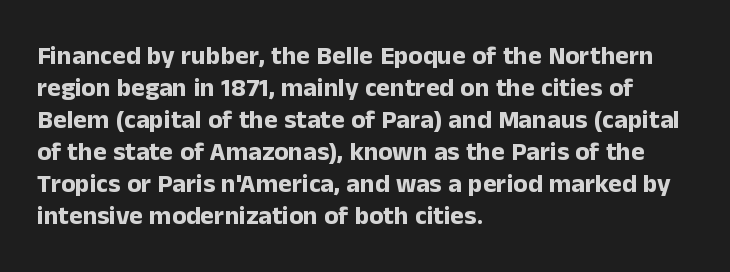
The image shows 26 px bold type, upright; set left-aligned, line spacing 1.23x, normal letter spacing, not underlined.
